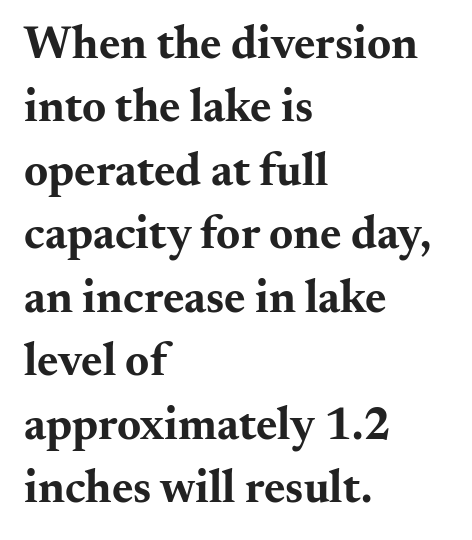
Q: Is the text bold? A: Yes.
Q: Is the text italic (slanted)? A: No, it is upright.
Q: Is the typeface a serif or a sans-serif typeface? A: Serif.
Q: Is the text underlined? A: No.
Q: How is the paragraph aligned? A: Left-aligned.
Q: Is the spacing between letters normal or unusually wide? A: Normal.
Q: Is the spacing between lines tight, normal or loose? A: Normal.
Q: Width (condensed, normal, or wide)? A: Wide.
Q: Stroke contrast? A: Medium.
Q: x-height? A: Small.
Q: Monospaced? A: No.
